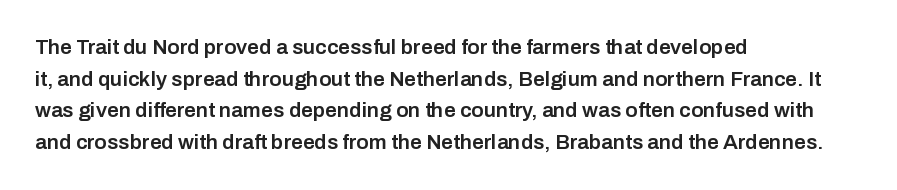
The image shows 21 px text type, upright; set left-aligned, normal line spacing (1.51x), normal letter spacing, not underlined.
